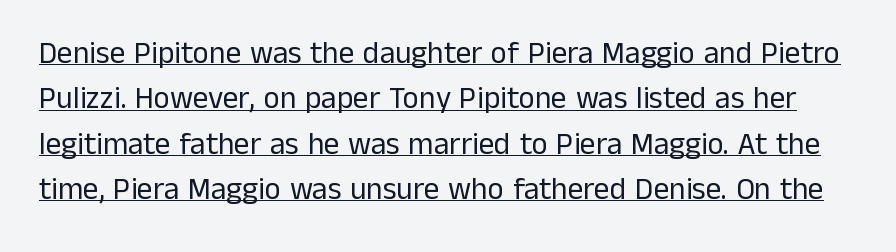
{"serif": "no", "italic": "no", "bold": "no", "weight": "regular", "width": "normal", "stroke_contrast": "low", "x_height": "medium", "monospaced": "no", "underline": "yes", "line_spacing": "normal", "line_spacing_ratio": 1.46, "letter_spacing": "normal", "letter_spacing_em": 0.0, "glyph_px": 31}
